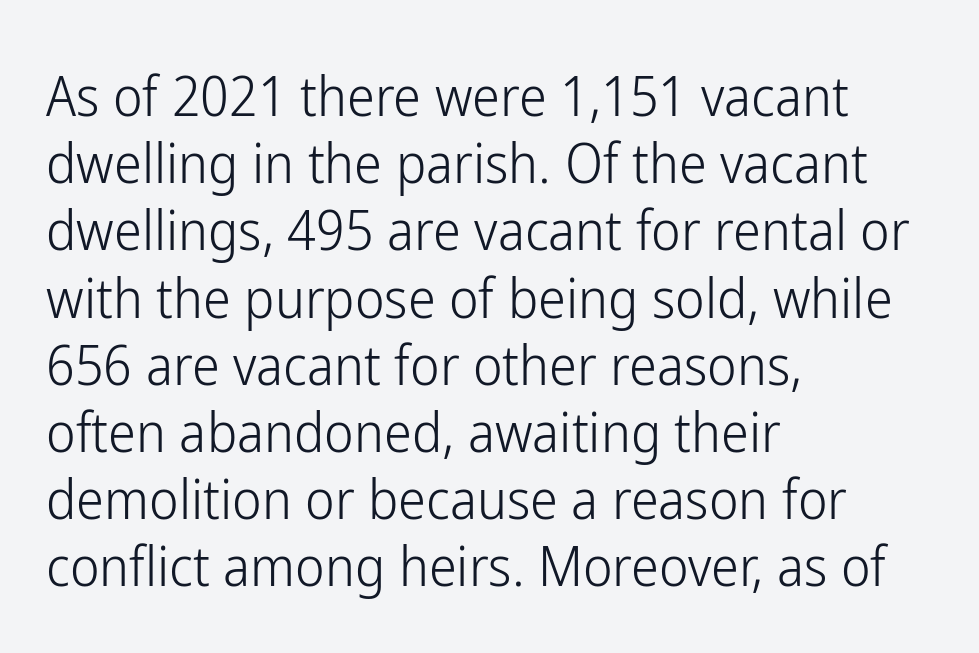
The image shows 56 px light, condensed sans-serif type, upright; set left-aligned, line spacing 1.2x, normal letter spacing, not underlined; low stroke contrast and a medium x-height.
